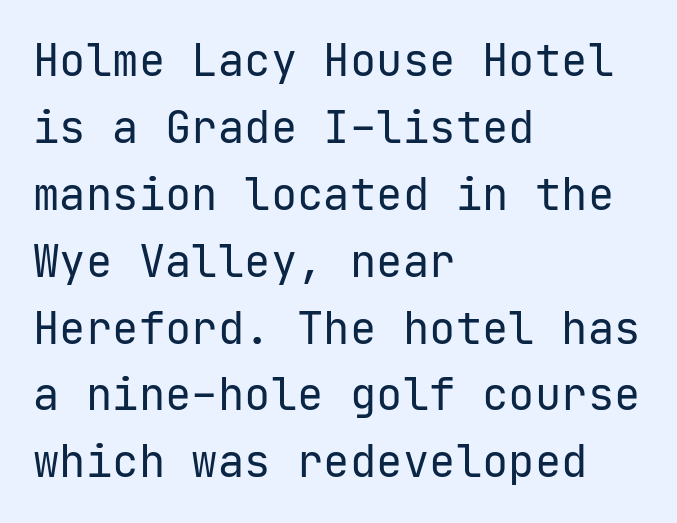
The image shows 44 px regular-weight sans-serif type, upright, monospaced; set left-aligned, normal line spacing (1.52x), normal letter spacing, not underlined; low stroke contrast and a medium x-height.
